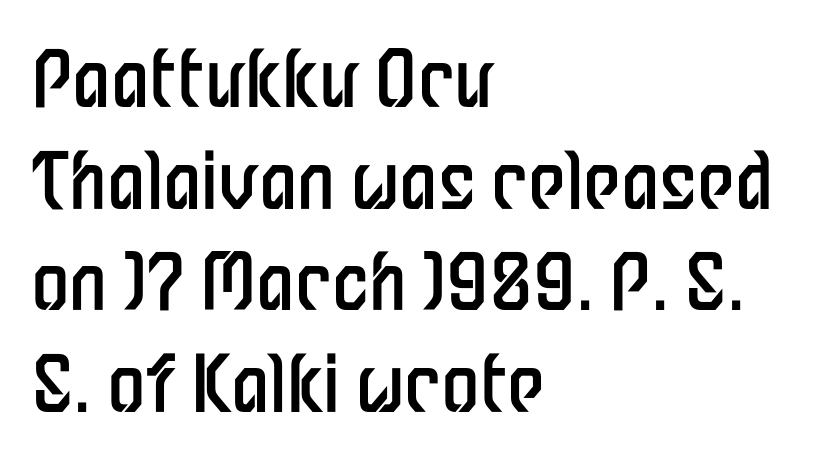
{"serif": "no", "italic": "no", "bold": "no", "weight": "regular", "width": "condensed", "stroke_contrast": "low", "x_height": "medium", "monospaced": "no", "underline": "no", "align": "left", "line_spacing": "normal", "line_spacing_ratio": 1.32, "letter_spacing": "normal", "letter_spacing_em": 0.0, "glyph_px": 77}
